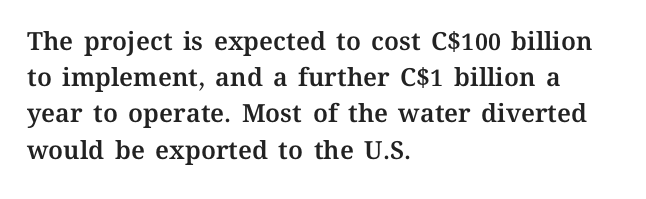
{"italic": "no", "underline": "no", "align": "left", "line_spacing": "normal", "line_spacing_ratio": 1.45, "letter_spacing": "normal", "letter_spacing_em": 0.0, "glyph_px": 25}
